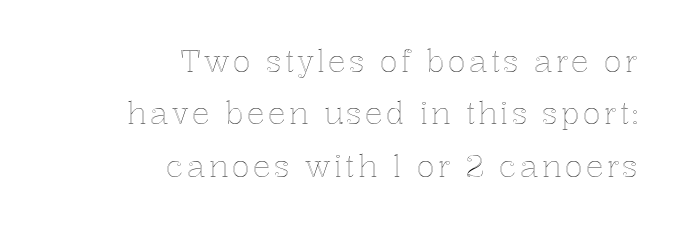
The image shows 30 px text type, upright; set right-aligned, line spacing 1.75x, not underlined; a medium x-height.
